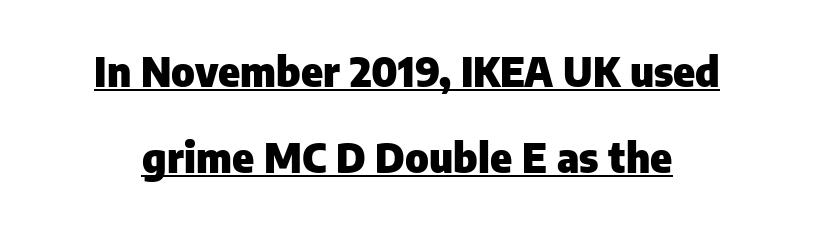
{"serif": "no", "italic": "no", "bold": "yes", "weight": "heavy", "width": "normal", "stroke_contrast": "low", "x_height": "medium", "monospaced": "no", "underline": "yes", "line_spacing": "loose", "line_spacing_ratio": 2.09, "letter_spacing": "normal", "letter_spacing_em": 0.0, "glyph_px": 41}
